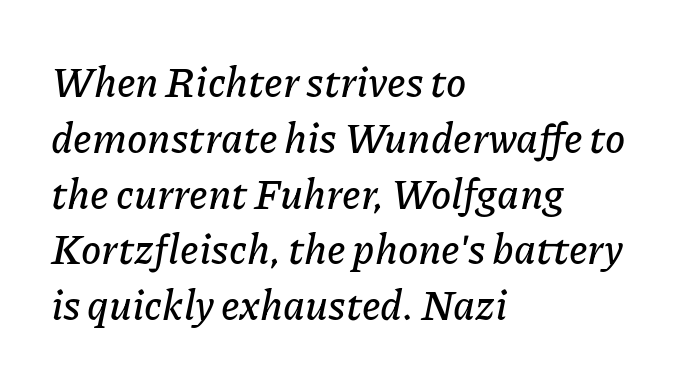
The face used here is proportionally spaced, like ordinary book or web type. Quick note: underline off. Leftover space on each line is placed entirely after the last word. This sample keeps an unexceptional amount of space between lines.
